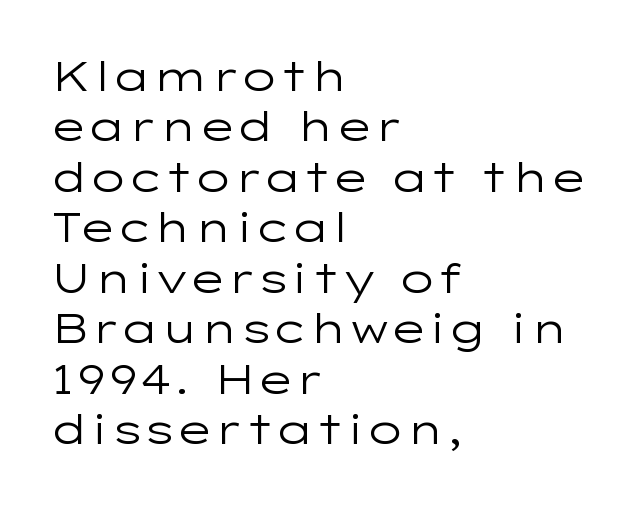
Here the designer chose a conventional face with non-uniform glyph widths. Heft: none added — not bold. Quick note: not italic, upright. Descenders hang freely into open space.
